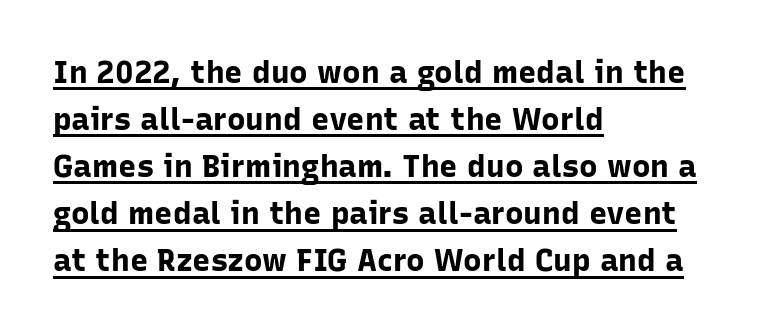
The image shows 31 px bold sans-serif type, upright; set left-aligned, normal line spacing (1.52x), normal letter spacing, underlined; low stroke contrast and a medium x-height.
